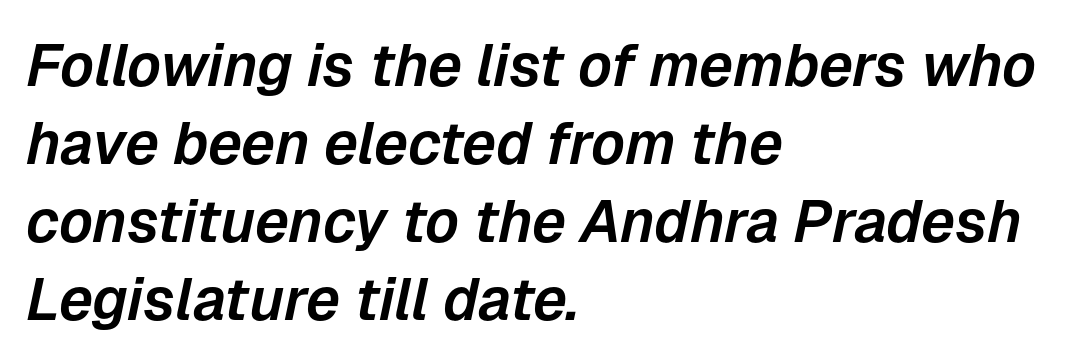
Q: Is the text italic (slanted)? A: Yes, it leans right by about 12 degrees.
Q: Is the text underlined? A: No.
Q: How is the paragraph aligned? A: Left-aligned.
Q: Is the spacing between letters normal or unusually wide? A: Normal.
Q: Is the spacing between lines tight, normal or loose? A: Normal.
Q: Width (condensed, normal, or wide)? A: Normal.
Q: Stroke contrast? A: Low.
Q: x-height? A: Medium.
Q: Monospaced? A: No.
